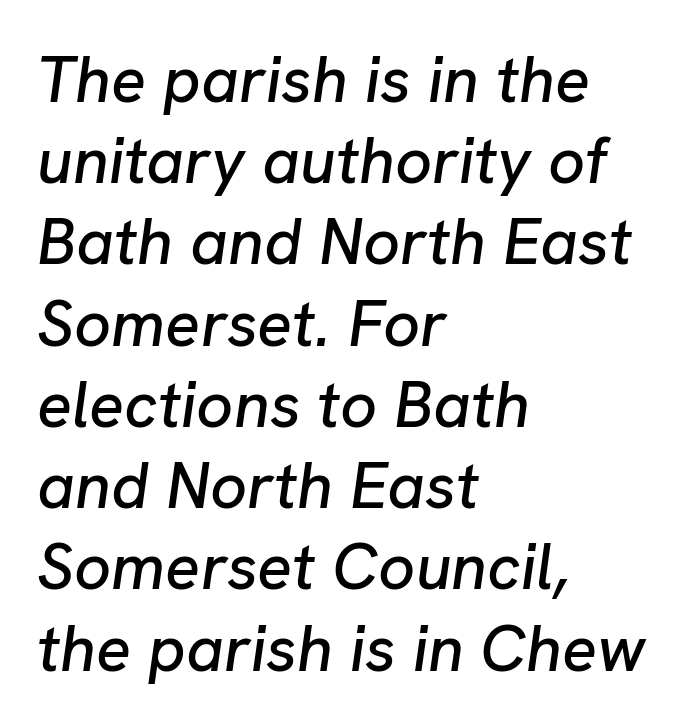
The passage shown leans; its letterforms are oblique. Nobody drew a line under any word here. Quick note: interline space is typical. These lines are rendered in a variable-pitch font. The gaps between neighbouring characters are ordinary and unremarkable.
